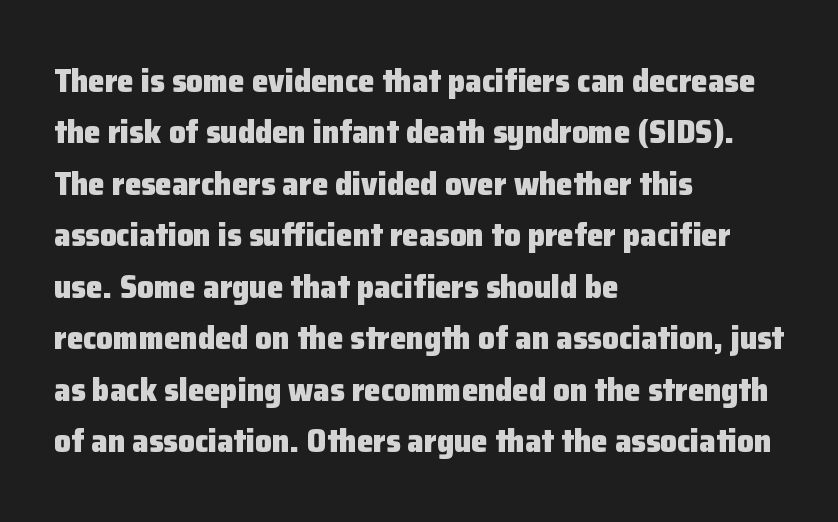
The face used here has the dense, thick strokes of a bold. The rendering uses natural spacing where letterforms have individual widths. The ragged edge is on the right, which tells us the setting is flush left. Observe the absence of serifs on each vertical stroke in this sample.
